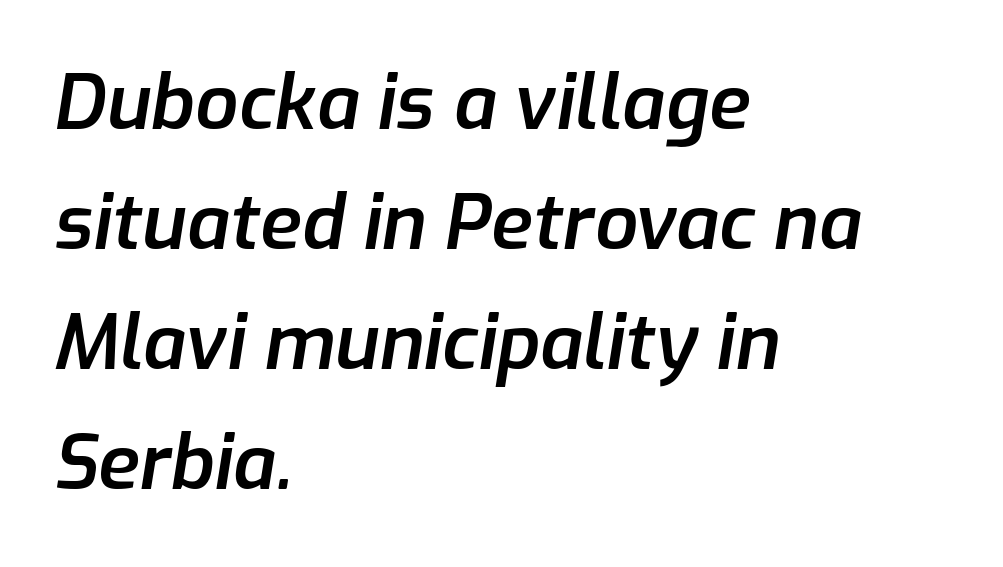
Q: Is the text bold? A: Semi-bold.
Q: Is the text italic (slanted)? A: Yes, it leans right by about 9 degrees.
Q: Is the text underlined? A: No.
Q: How is the paragraph aligned? A: Left-aligned.
Q: Is the spacing between letters normal or unusually wide? A: Normal.
Q: Is the spacing between lines tight, normal or loose? A: Normal.
Q: Width (condensed, normal, or wide)? A: Normal.
Q: Stroke contrast? A: Low.
Q: x-height? A: Medium.
Q: Monospaced? A: No.
